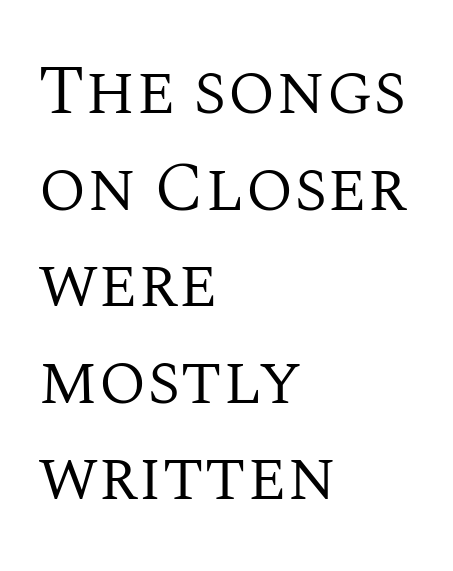
Ascenders rise straight up at ninety degrees. The vertical gap from one line to the next is medium. Heaviness? Minimal to ordinary, like unemphasized prose. The font family rendered here belongs to the serif group.
